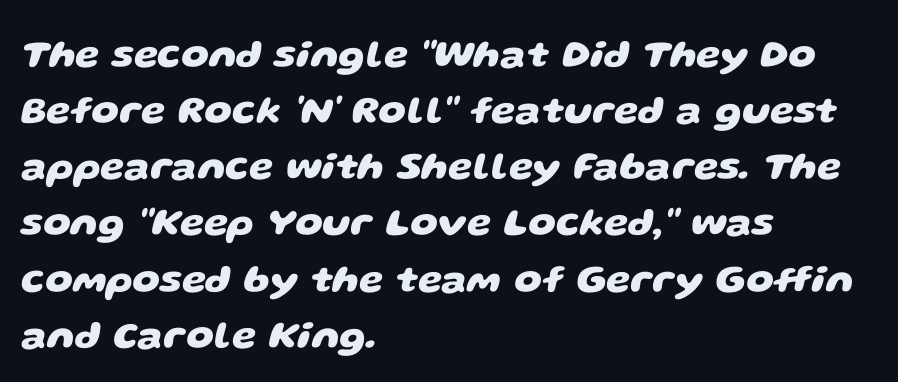
{"serif": "no", "bold": "yes", "weight": "heavy", "width": "wide", "stroke_contrast": "low", "x_height": "large", "monospaced": "no", "underline": "no", "align": "left", "line_spacing": "normal", "line_spacing_ratio": 1.44, "letter_spacing": "normal", "letter_spacing_em": 0.0, "glyph_px": 39}
